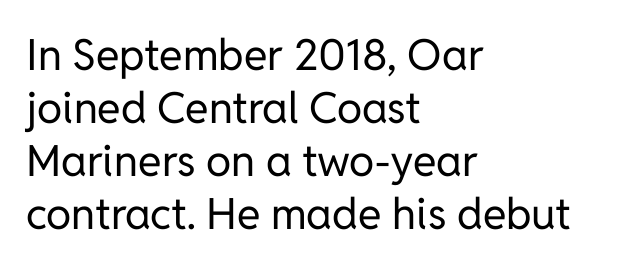
Is the type heavy? It reads as light-to-regular instead. A typesetter would call this proportional, since set widths differ per character. The rendering anchors every line to the left-hand side. Does the lettering tilt? It doesn't — this is upright.
